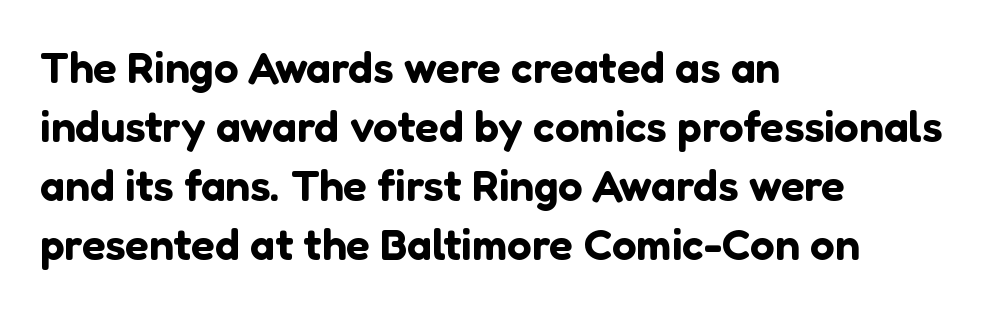
{"serif": "no", "italic": "no", "width": "normal", "stroke_contrast": "low", "x_height": "medium", "monospaced": "no", "underline": "no", "align": "left", "line_spacing": "normal", "line_spacing_ratio": 1.34, "letter_spacing": "normal", "letter_spacing_em": 0.0, "glyph_px": 44}
